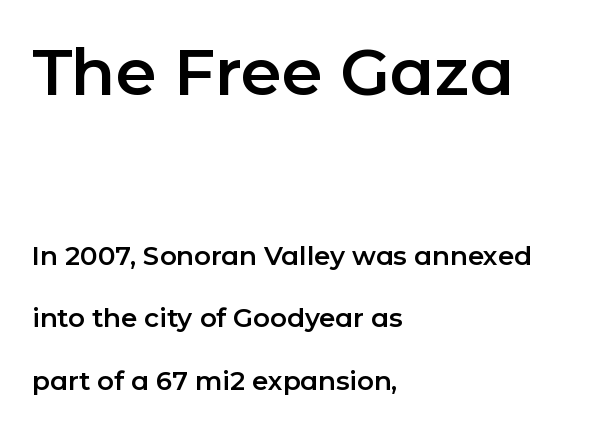
These lines keep a tight, regular rhythm from letter to letter. The rendering anchors every line to the left-hand side. Every stem runs plumb, perpendicular to the baseline. The first block has been scaled up relative to the second. This rendering features lettering with no underline. Vertically, the passage feels expansive, rows floating well apart.
